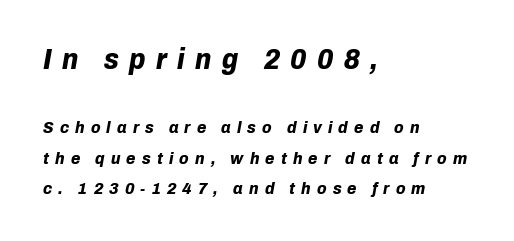
Underline: absent. The whole block is typeset with a tilt. Glyph-to-glyph distance is far greater than everyday printed text. Set as a true bold cut, around the 700 mark. The passage shown begins with its larger block and ends with its smaller one. Do the characters align in a grid? No, the font is proportional.
